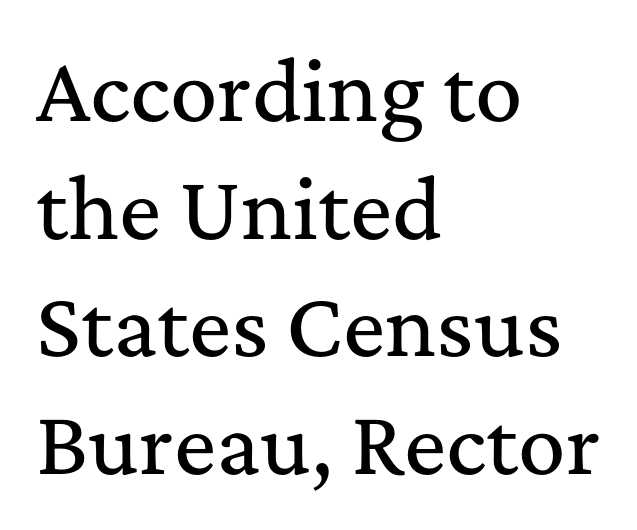
The line-height multiplier appears to be the usual default. Honestly, the letter spacing is just normal — you wouldn't notice it. Ascenders rise straight up at ninety degrees. Check the space under the baseline: it is left empty. Observe the serifs anchoring each vertical stroke in this sample. This sample has the flowing, uneven cadence of proportional lettering.
